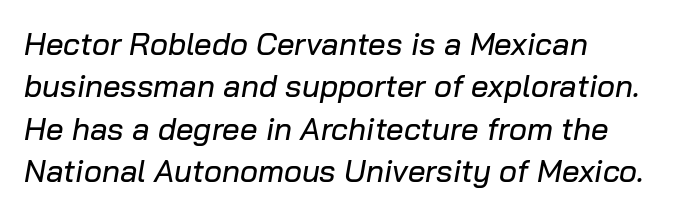
{"italic": "yes", "lean": "right", "slant_degrees": 10, "width": "normal", "stroke_contrast": "low", "x_height": "medium", "monospaced": "no", "underline": "no", "align": "left", "line_spacing": "normal", "line_spacing_ratio": 1.37, "letter_spacing": "normal", "letter_spacing_em": 0.0, "glyph_px": 31}
